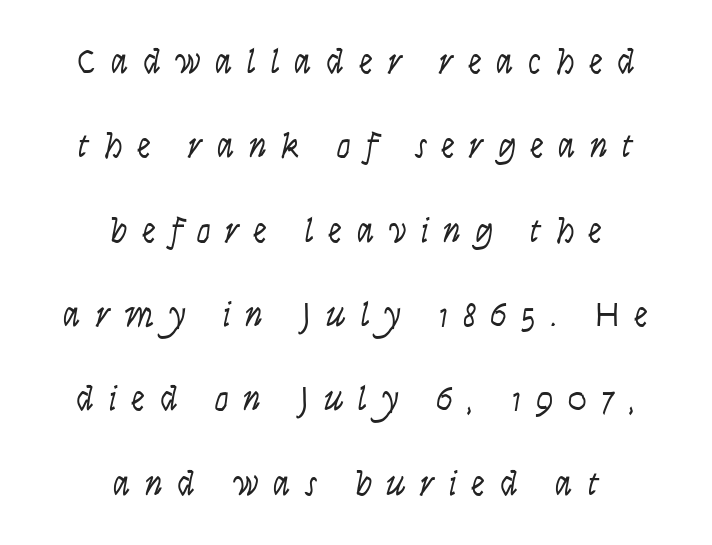
{"serif": "no", "bold": "no", "weight": "light", "width": "condensed", "stroke_contrast": "low", "x_height": "large", "monospaced": "no", "underline": "no", "align": "center", "line_spacing": "loose", "line_spacing_ratio": 2.41, "letter_spacing": "wide", "letter_spacing_em": 0.41, "glyph_px": 35}
